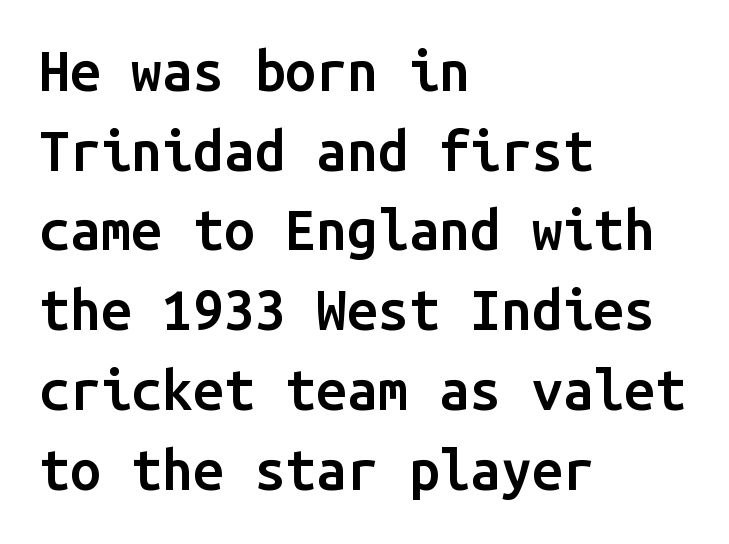
The image shows 55 px semibold sans-serif type, upright, monospaced; set left-aligned, normal line spacing (1.45x), normal letter spacing, not underlined; low stroke contrast and a medium x-height.
